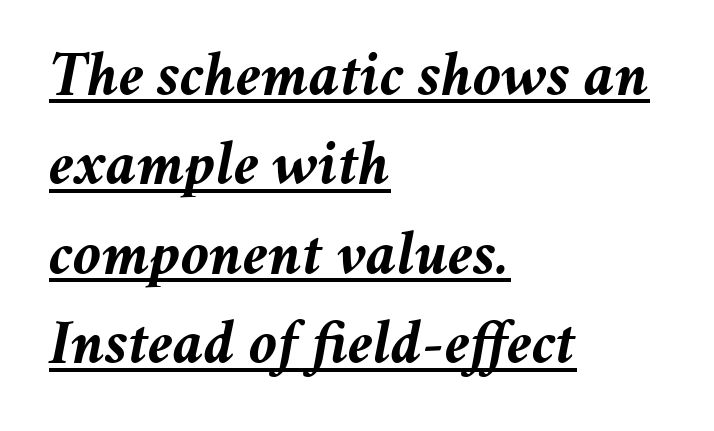
Q: Is the text bold? A: Yes.
Q: Is the text italic (slanted)? A: Yes, it leans right by about 11 degrees.
Q: Is the text underlined? A: Yes.
Q: How is the paragraph aligned? A: Left-aligned.
Q: Is the spacing between letters normal or unusually wide? A: Normal.
Q: Is the spacing between lines tight, normal or loose? A: Normal.
Q: Width (condensed, normal, or wide)? A: Normal.
Q: Stroke contrast? A: Medium.
Q: x-height? A: Medium.
Q: Monospaced? A: No.
